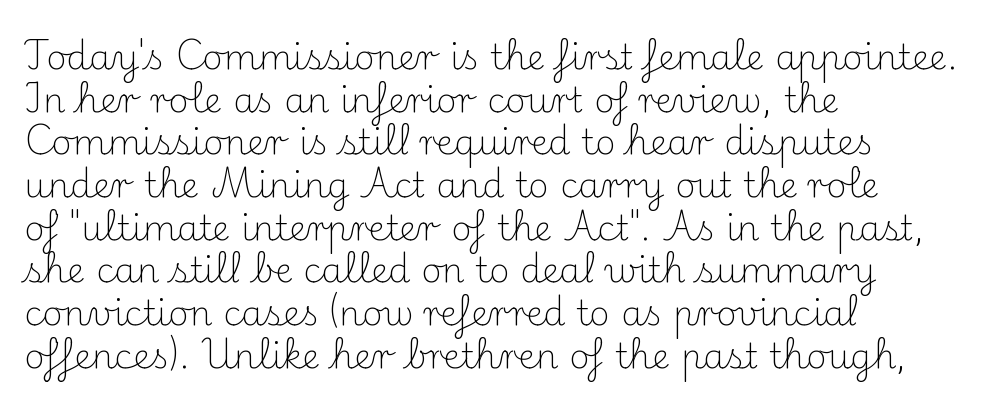
The image shows 35 px light serif type, upright; set left-aligned, line spacing 1.22x, normal letter spacing, not underlined; medium stroke contrast and a small x-height.
